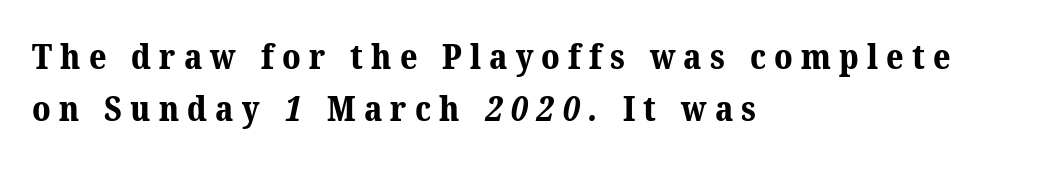
{"serif": "yes", "bold": "yes", "weight": "bold", "width": "normal", "stroke_contrast": "medium", "x_height": "medium", "monospaced": "no", "underline": "no", "align": "left", "line_spacing": "normal", "line_spacing_ratio": 1.53, "letter_spacing": "wide", "letter_spacing_em": 0.24, "glyph_px": 34}
